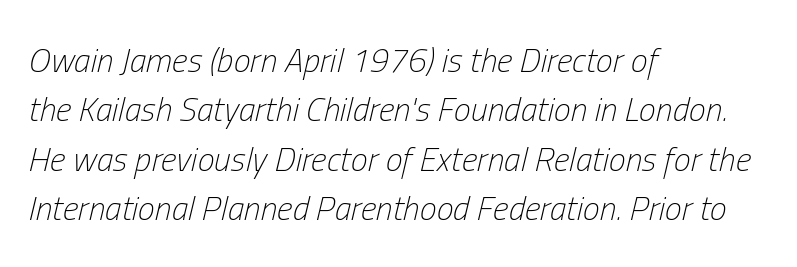
Honestly, the letter spacing is just normal — you wouldn't notice it. The letters look calm and open, with moderate or lighter stems. Character widths vary here, with narrow letters taking less room than wide ones. Quick note: interline space is typical. It's the slanting kind of type.
